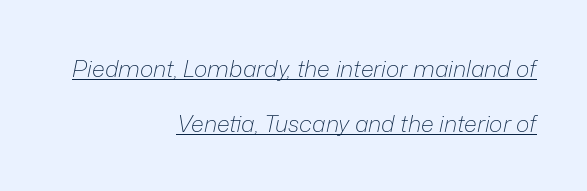
{"italic": "yes", "lean": "right", "slant_degrees": 12, "bold": "no", "underline": "yes", "align": "right", "line_spacing": "loose", "line_spacing_ratio": 2.39, "letter_spacing": "normal", "letter_spacing_em": 0.0, "glyph_px": 23}
